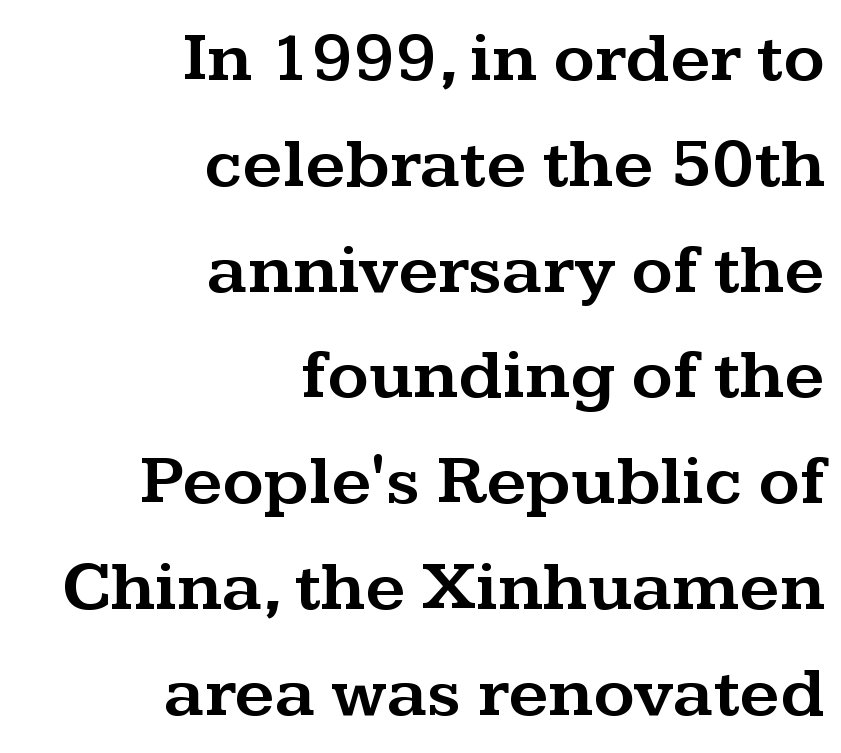
The image shows 71 px wide serif type, upright; set right-aligned, normal line spacing (1.49x), normal letter spacing, not underlined; medium stroke contrast and a medium x-height.
